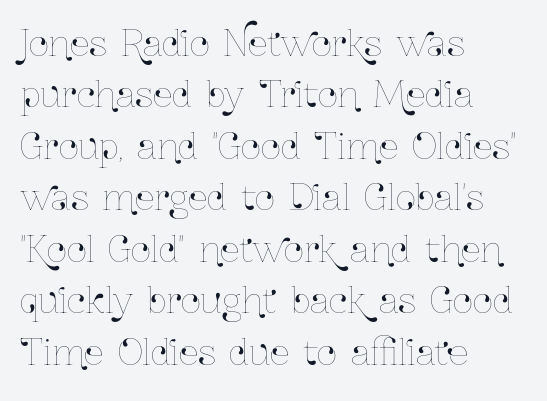
Q: Is the text italic (slanted)? A: No, it is upright.
Q: Is the text underlined? A: No.
Q: How is the paragraph aligned? A: Left-aligned.
Q: Is the spacing between letters normal or unusually wide? A: Normal.
Q: Is the spacing between lines tight, normal or loose? A: Normal.
Q: Width (condensed, normal, or wide)? A: Condensed.
Q: Stroke contrast? A: Low.
Q: x-height? A: Medium.
Q: Monospaced? A: No.
